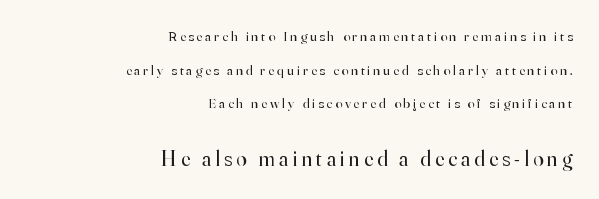
Q: Is the text bold? A: No.
Q: Is the text italic (slanted)? A: No, it is upright.
Q: Is the text underlined? A: No.
Q: How is the paragraph aligned? A: Right-aligned.
Q: Is the spacing between letters normal or unusually wide? A: Unusually wide.
Q: Is the spacing between lines tight, normal or loose? A: Loose.
Q: Which block of text is set in a larger size, the first (top) or the second (bottom)? A: The second (bottom) one.
